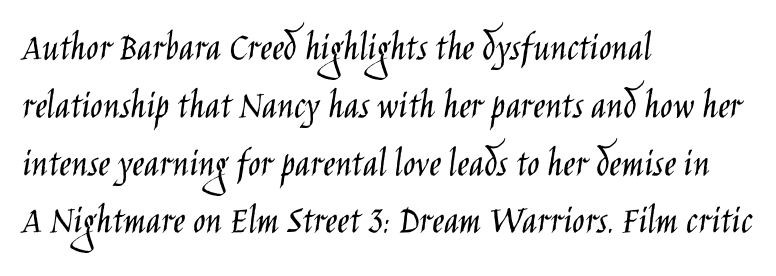
These lines are rendered in a variable-pitch font. There is no visible air inserted between adjacent glyphs. Honestly, there is no underline to notice here at all. Typeset ragged right — the left edge is the straight one. Think standard paragraph weight, or any step lighter than that.
